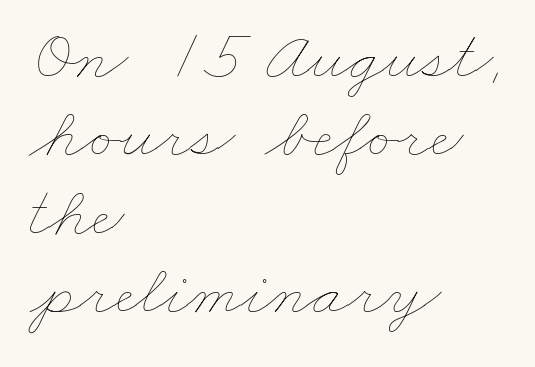
{"bold": "no", "weight": "thin", "width": "wide", "stroke_contrast": "low", "x_height": "small", "monospaced": "no", "underline": "no", "align": "left", "line_spacing": "tight", "line_spacing_ratio": 1.09, "letter_spacing": "normal", "letter_spacing_em": 0.0, "glyph_px": 72}
